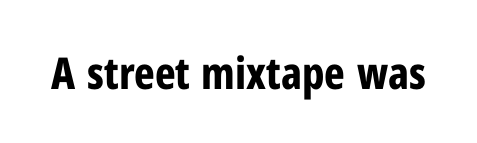
Q: Is the text bold? A: Yes.
Q: Is the text italic (slanted)? A: No, it is upright.
Q: Is the typeface a serif or a sans-serif typeface? A: Sans-serif.
Q: Is the text underlined? A: No.
Q: Is the spacing between letters normal or unusually wide? A: Normal.
Q: Width (condensed, normal, or wide)? A: Condensed.
Q: Stroke contrast? A: Low.
Q: x-height? A: Medium.
Q: Monospaced? A: No.
